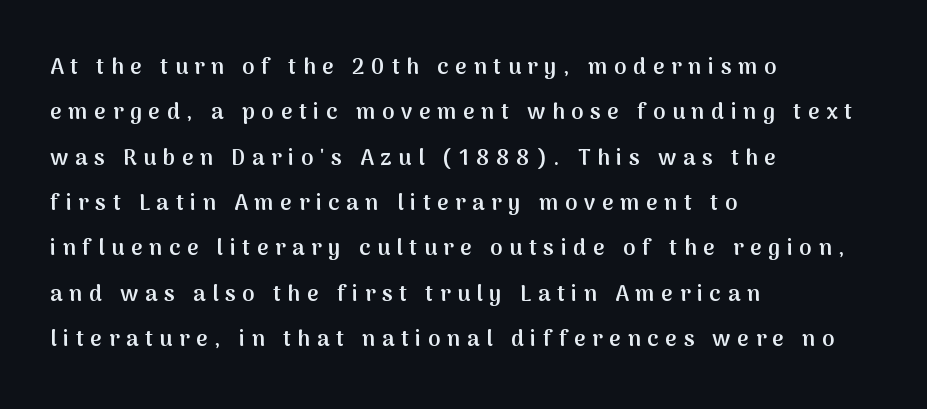
You could only call the tracking loose — the letters float apart. The paragraph shown leans on its left margin. Only glyphs here, with clear space below each row. On the weight axis this lands at semibold, roughly 600.
